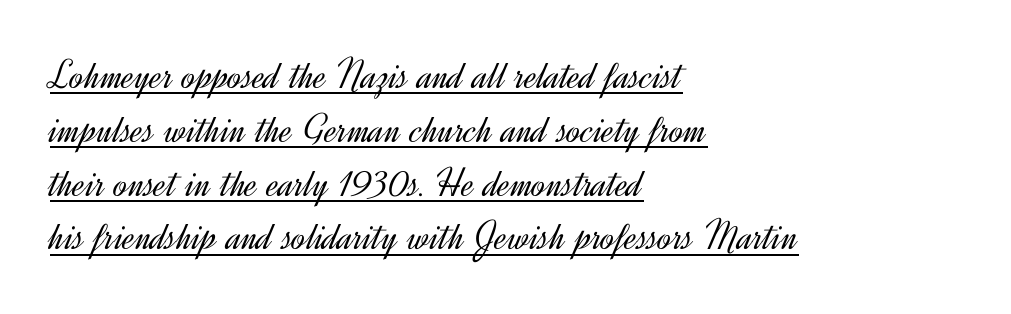
{"serif": "no", "bold": "no", "weight": "light", "width": "normal", "x_height": "small", "monospaced": "no", "underline": "yes", "align": "left", "line_spacing": "normal", "line_spacing_ratio": 1.28, "letter_spacing": "normal", "letter_spacing_em": 0.0, "glyph_px": 42}
